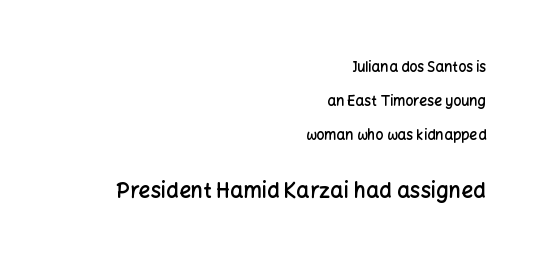
The image shows 21 px text type, upright; set right-aligned, loose line spacing (2.44x), normal letter spacing, not underlined; the second (bottom) block is 1.5x larger.
